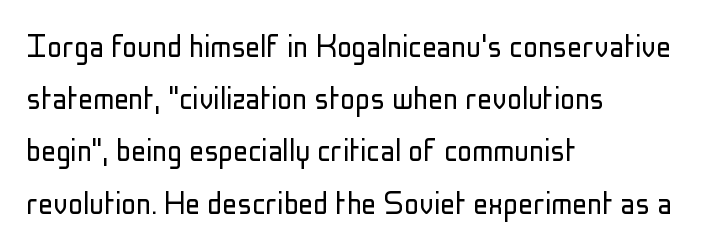
Does the leading feel generous? No, just average. Underlining? Definitely not there. Nothing heavy about these letters — not bold at all. Short note: letters normally spaced. The font family rendered here belongs to the sans-serif group. The type sits square on the baseline with zero lean.
